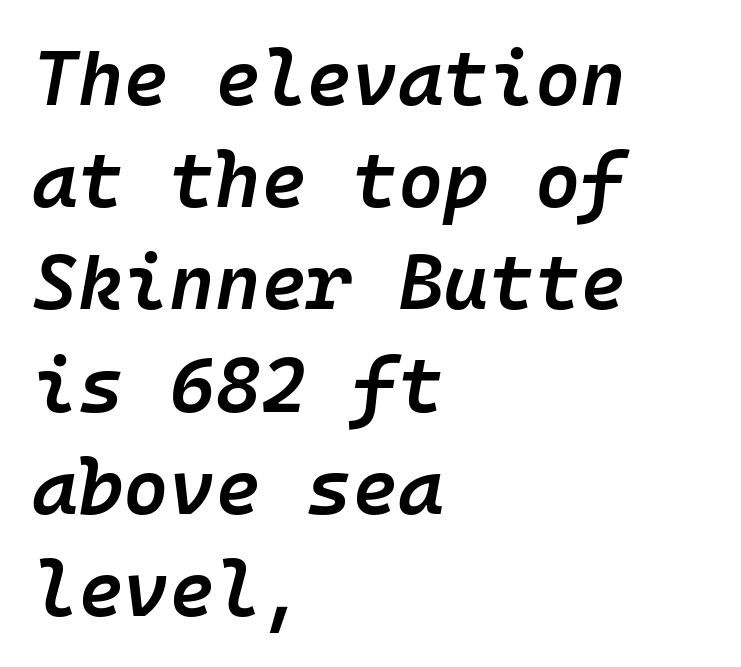
Q: Is the text bold? A: Semi-bold.
Q: Is the text italic (slanted)? A: Yes, it leans right by about 10 degrees.
Q: Is the text underlined? A: No.
Q: How is the paragraph aligned? A: Left-aligned.
Q: Is the spacing between letters normal or unusually wide? A: Normal.
Q: Is the spacing between lines tight, normal or loose? A: Normal.
Q: Width (condensed, normal, or wide)? A: Normal.
Q: Stroke contrast? A: Low.
Q: x-height? A: Medium.
Q: Monospaced? A: Yes.
